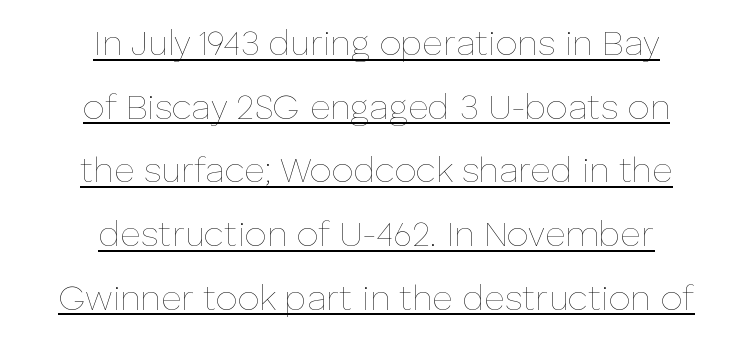
Q: Is the text bold? A: No.
Q: Is the text italic (slanted)? A: No, it is upright.
Q: Is the text underlined? A: Yes.
Q: How is the paragraph aligned? A: Centered.
Q: Is the spacing between letters normal or unusually wide? A: Normal.
Q: Width (condensed, normal, or wide)? A: Normal.
Q: Stroke contrast? A: Low.
Q: x-height? A: Medium.
Q: Monospaced? A: No.
